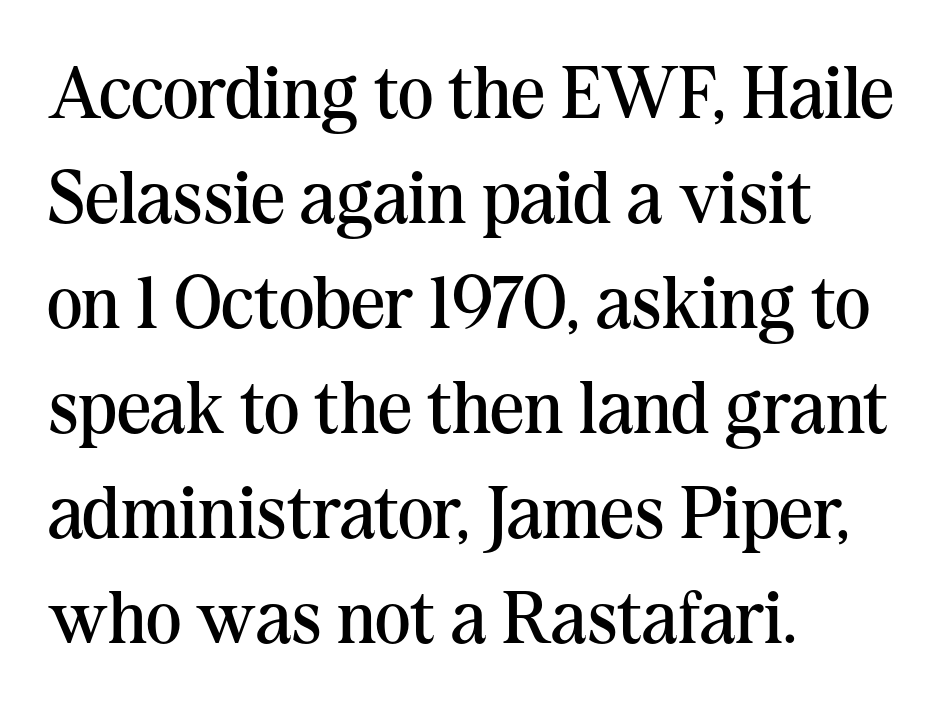
Q: Is the text bold? A: No.
Q: Is the text italic (slanted)? A: No, it is upright.
Q: Is the typeface a serif or a sans-serif typeface? A: Serif.
Q: Is the text underlined? A: No.
Q: How is the paragraph aligned? A: Left-aligned.
Q: Is the spacing between letters normal or unusually wide? A: Normal.
Q: Is the spacing between lines tight, normal or loose? A: Normal.
Q: Width (condensed, normal, or wide)? A: Normal.
Q: Stroke contrast? A: Medium.
Q: x-height? A: Medium.
Q: Monospaced? A: No.
